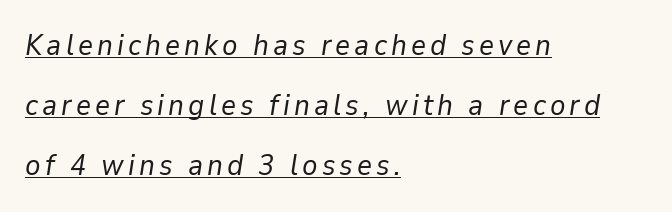
A rule runs beneath these lines of type. Every character sits at an angle, as italics do. This sample has the flowing, uneven cadence of proportional lettering. This rendering uses left alignment, leaving the right contour irregular. Unbolded letterforms with no extra heft. Students, observe: this is what heavily led, spacious text looks like.
